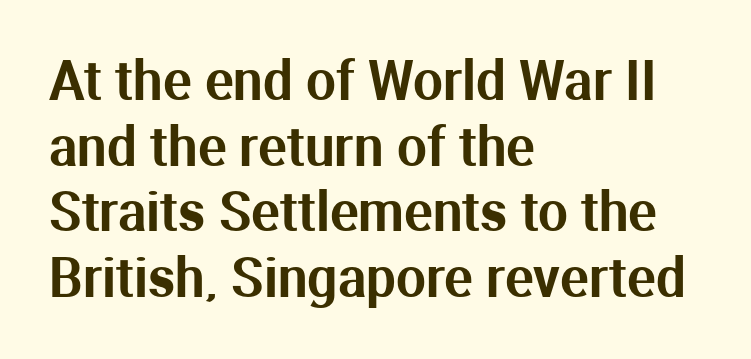
Q: Is the text italic (slanted)? A: No, it is upright.
Q: Is the typeface a serif or a sans-serif typeface? A: Sans-serif.
Q: Is the text underlined? A: No.
Q: How is the paragraph aligned? A: Left-aligned.
Q: Is the spacing between letters normal or unusually wide? A: Normal.
Q: Width (condensed, normal, or wide)? A: Normal.
Q: Stroke contrast? A: Medium.
Q: x-height? A: Medium.
Q: Monospaced? A: No.
